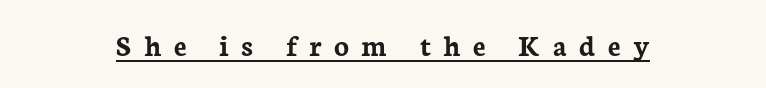
Q: Is the text bold? A: Yes.
Q: Is the text italic (slanted)? A: No, it is upright.
Q: Is the typeface a serif or a sans-serif typeface? A: Serif.
Q: Is the text underlined? A: Yes.
Q: How is the paragraph aligned? A: Centered.
Q: Is the spacing between letters normal or unusually wide? A: Unusually wide.
Q: Width (condensed, normal, or wide)? A: Normal.
Q: Stroke contrast? A: Low.
Q: x-height? A: Medium.
Q: Monospaced? A: No.
